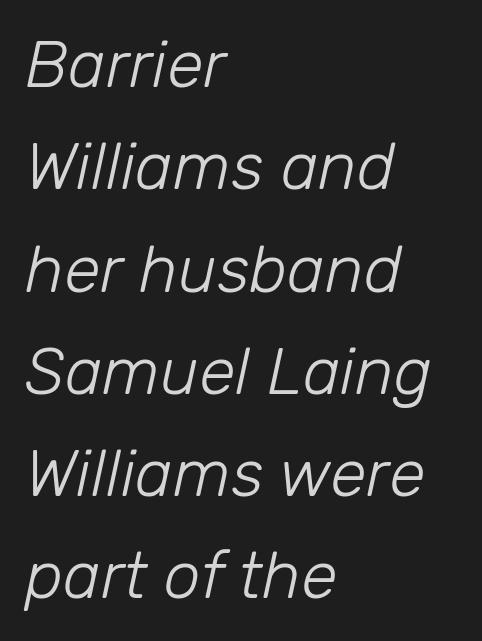
{"italic": "yes", "lean": "right", "slant_degrees": 12, "bold": "no", "weight": "light", "width": "normal", "stroke_contrast": "low", "x_height": "medium", "monospaced": "no", "underline": "no", "align": "left", "line_spacing": "normal", "line_spacing_ratio": 1.55, "letter_spacing": "normal", "letter_spacing_em": 0.0, "glyph_px": 66}
